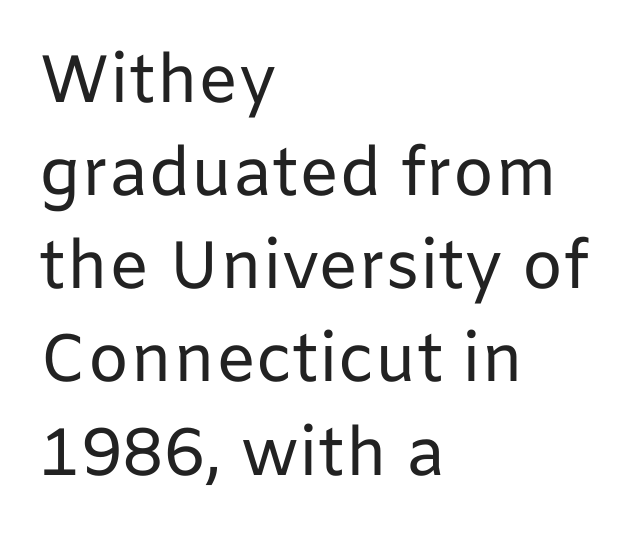
{"serif": "no", "italic": "no", "bold": "no", "weight": "regular", "width": "normal", "stroke_contrast": "low", "x_height": "medium", "monospaced": "no", "underline": "no", "align": "left", "line_spacing": "normal", "line_spacing_ratio": 1.39, "letter_spacing": "normal", "letter_spacing_em": 0.0, "glyph_px": 67}
